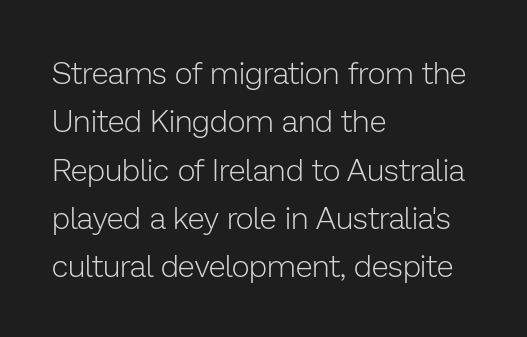
Does the lettering tilt? It doesn't — this is upright. Underlining? Definitely not there. There is no visible air inserted between adjacent glyphs. The lines sit at an ordinary, default distance from one another. Typeset ragged right — the left edge is the straight one. Do the characters align in a grid? No, the font is proportional.
